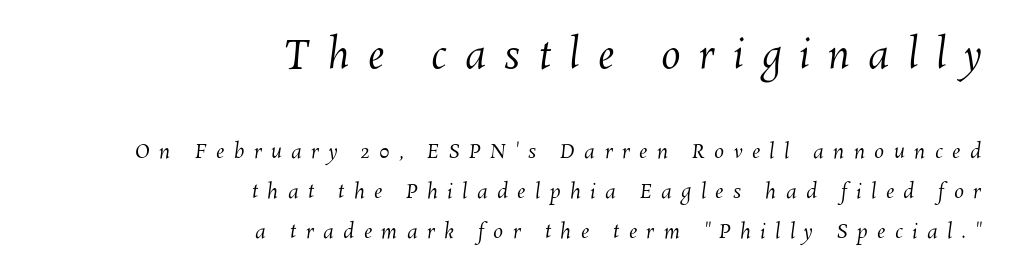
{"bold": "no", "weight": "regular", "width": "normal", "stroke_contrast": "medium", "x_height": "medium", "monospaced": "no", "underline": "no", "align": "right", "line_spacing": "loose", "line_spacing_ratio": 2.0, "letter_spacing": "wide", "letter_spacing_em": 0.47, "larger_block": "first", "size_ratio": 1.95, "glyph_px": 39}
